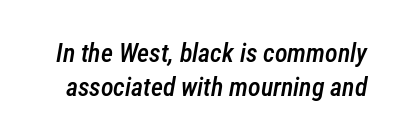
Q: Is the text bold? A: Semi-bold.
Q: Is the text italic (slanted)? A: Yes, it leans right by about 12 degrees.
Q: Is the text underlined? A: No.
Q: Is the spacing between letters normal or unusually wide? A: Normal.
Q: Is the spacing between lines tight, normal or loose? A: Normal.
